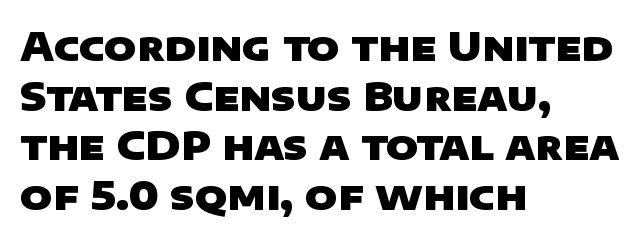
The rendering uses a bold face; every stroke is thick and dark. The line-height multiplier appears to be the usual default. Check the space under the baseline: it is left empty. The rendering uses natural spacing where letterforms have individual widths. The designer went with a sans here, leaving each stem footless. What stands out about the letter spacing? Nothing — it is the standard amount.
